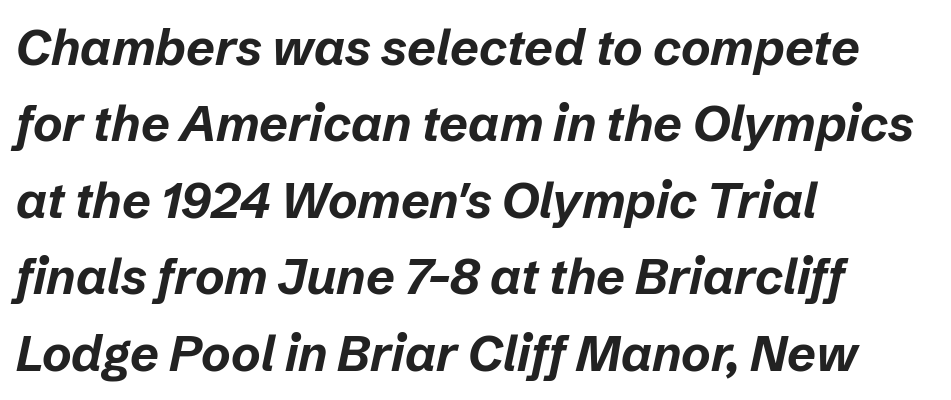
The image shows 50 px bold type, italic (leaning right); set left-aligned, normal line spacing (1.53x), normal letter spacing, not underlined; low stroke contrast and a medium x-height.
